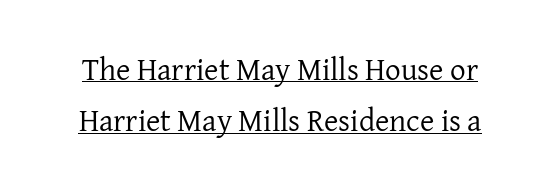
Q: Is the text bold? A: No.
Q: Is the text italic (slanted)? A: No, it is upright.
Q: Is the typeface a serif or a sans-serif typeface? A: Serif.
Q: Is the text underlined? A: Yes.
Q: Is the spacing between letters normal or unusually wide? A: Normal.
Q: Is the spacing between lines tight, normal or loose? A: Normal.
Q: Width (condensed, normal, or wide)? A: Normal.
Q: Stroke contrast? A: Low.
Q: x-height? A: Medium.
Q: Monospaced? A: No.
